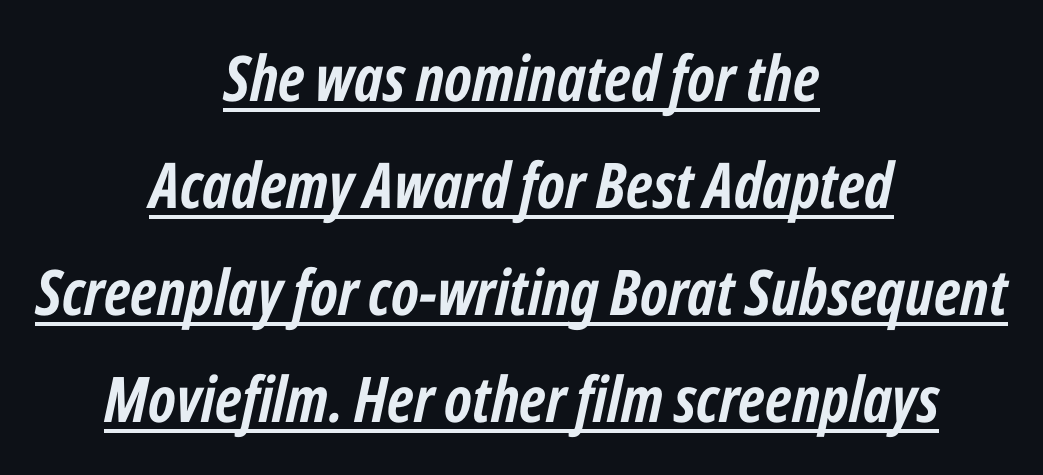
The image shows 63 px semibold, condensed type, italic (leaning right); set centered, normal line spacing (1.7x), normal letter spacing, underlined; low stroke contrast and a medium x-height.
